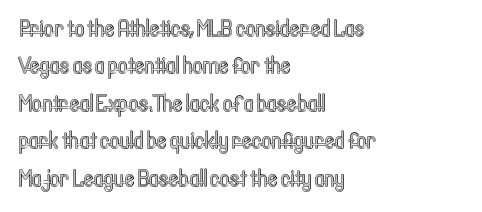
Q: Is the text italic (slanted)? A: No, it is upright.
Q: Is the text underlined? A: No.
Q: How is the paragraph aligned? A: Left-aligned.
Q: Is the spacing between letters normal or unusually wide? A: Normal.
Q: Is the spacing between lines tight, normal or loose? A: Normal.
